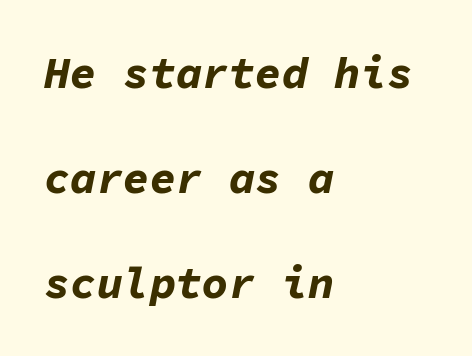
The lettering tilts uniformly, giving the passage an italic look. The passage is arranged the way most books set body copy — flush left. Here the designer chose a console-style face with uniform glyph widths. Loosely led — the rows are spread out. Thick stems and heavy bowls — unmistakably bold. Glance below the letters and you will spot only blank space.
